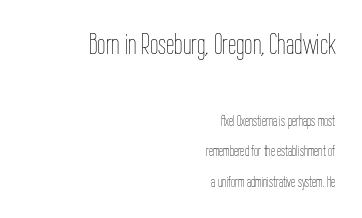
Q: Is the text bold? A: No.
Q: Is the text italic (slanted)? A: No, it is upright.
Q: Is the text underlined? A: No.
Q: How is the paragraph aligned? A: Right-aligned.
Q: Is the spacing between letters normal or unusually wide? A: Normal.
Q: Is the spacing between lines tight, normal or loose? A: Loose.
Q: Which block of text is set in a larger size, the first (top) or the second (bottom)? A: The first (top) one.
Q: Width (condensed, normal, or wide)? A: Condensed.
Q: Stroke contrast? A: Low.
Q: x-height? A: Medium.
Q: Monospaced? A: No.
